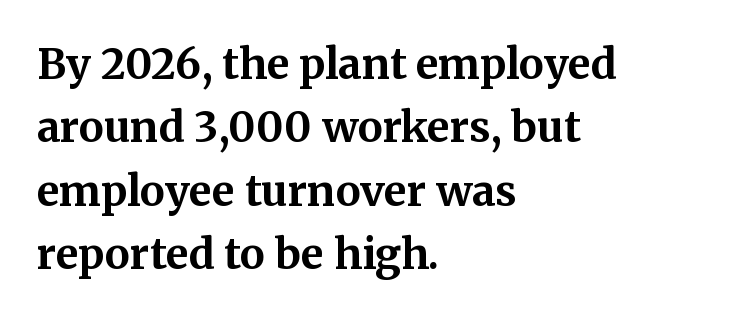
{"serif": "yes", "italic": "no", "bold": "yes", "weight": "bold", "width": "normal", "stroke_contrast": "medium", "x_height": "medium", "monospaced": "no", "underline": "no", "align": "left", "line_spacing": "normal", "line_spacing_ratio": 1.51, "letter_spacing": "normal", "letter_spacing_em": 0.0, "glyph_px": 42}
